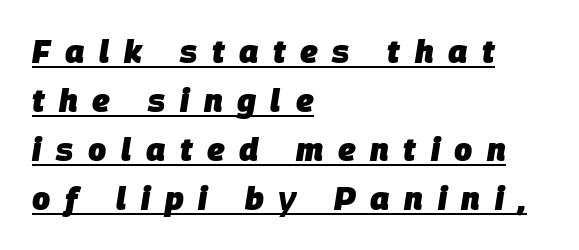
{"italic": "yes", "lean": "right", "slant_degrees": 9, "bold": "yes", "weight": "heavy", "width": "normal", "stroke_contrast": "low", "x_height": "large", "monospaced": "no", "underline": "yes", "align": "left", "line_spacing": "normal", "line_spacing_ratio": 1.53, "letter_spacing": "wide", "letter_spacing_em": 0.46, "glyph_px": 32}
